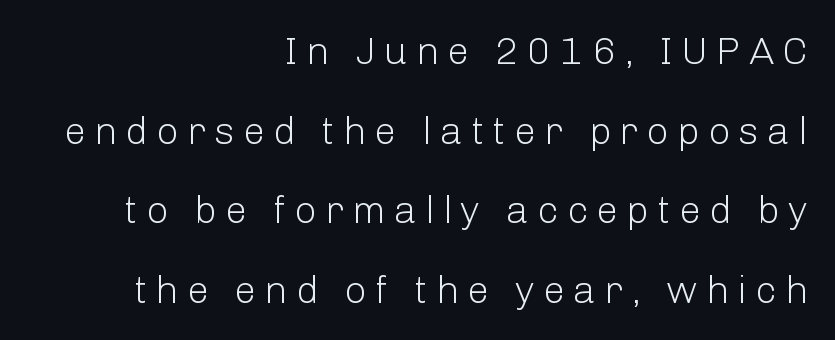
Character widths vary here, with narrow letters taking less room than wide ones. Underlining? Definitely not there. Each word looks stretched out because of the extra space between its letters. Examine the stroke ends and you'll find no serifs.
